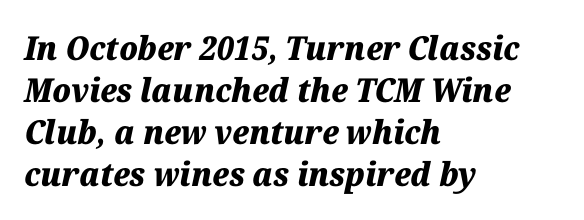
Q: Is the text bold? A: Yes.
Q: Is the text italic (slanted)? A: Yes, it leans right by about 12 degrees.
Q: Is the text underlined? A: No.
Q: How is the paragraph aligned? A: Left-aligned.
Q: Is the spacing between letters normal or unusually wide? A: Normal.
Q: Is the spacing between lines tight, normal or loose? A: Normal.
Q: Width (condensed, normal, or wide)? A: Normal.
Q: Stroke contrast? A: Medium.
Q: x-height? A: Medium.
Q: Monospaced? A: No.
